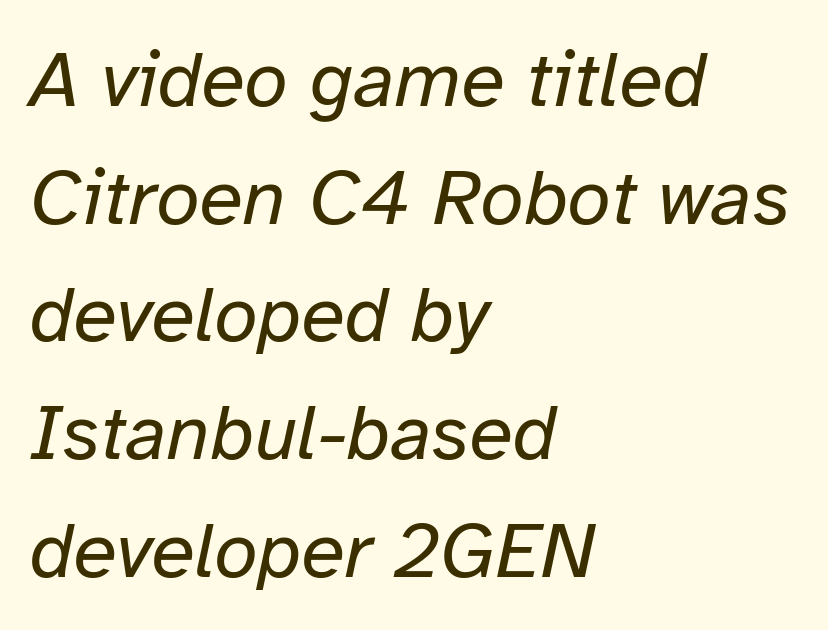
Clear beneath every line of the passage. In terms of letterspacing, this is plain default setting. Nothing heavy about these letters — not bold at all. These lines were composed using italics. Notice how descenders clear the ascenders below comfortably — that's standard leading.
